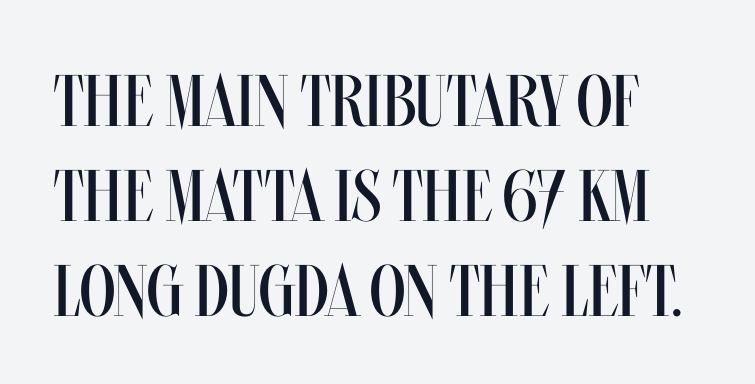
{"italic": "no", "bold": "no", "weight": "regular", "width": "condensed", "stroke_contrast": "medium", "x_height": "large", "monospaced": "no", "underline": "no", "line_spacing": "normal", "line_spacing_ratio": 1.3, "letter_spacing": "normal", "letter_spacing_em": 0.0, "glyph_px": 73}
